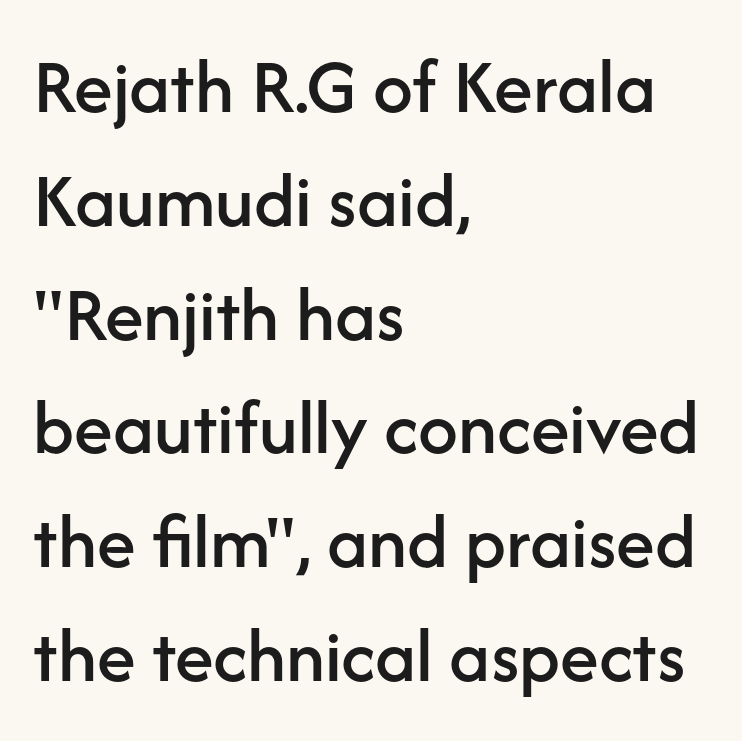
The image shows 79 px sans-serif type, upright; set left-aligned, normal line spacing (1.44x), normal letter spacing, not underlined; low stroke contrast and a medium x-height.
